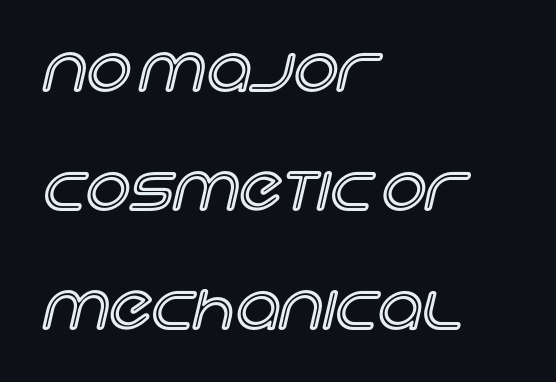
{"width": "normal", "x_height": "large", "monospaced": "no", "underline": "no", "align": "left", "line_spacing": "loose", "line_spacing_ratio": 1.92, "letter_spacing": "normal", "letter_spacing_em": 0.0, "glyph_px": 62}
